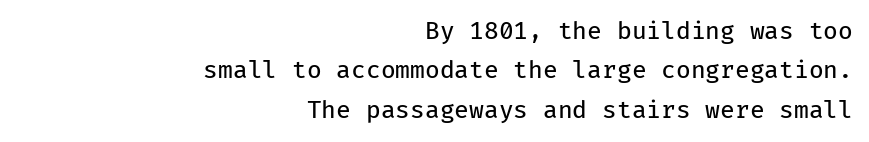
Q: Is the text bold? A: No.
Q: Is the text italic (slanted)? A: No, it is upright.
Q: Is the text underlined? A: No.
Q: How is the paragraph aligned? A: Right-aligned.
Q: Is the spacing between letters normal or unusually wide? A: Normal.
Q: Is the spacing between lines tight, normal or loose? A: Normal.
